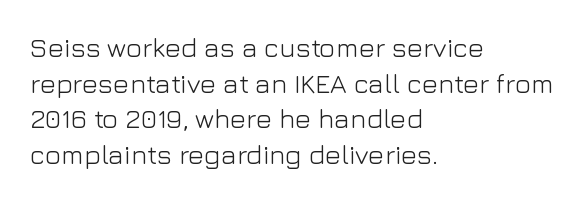
The image shows 27 px text type, upright; set left-aligned, normal line spacing (1.32x), normal letter spacing, not underlined.
